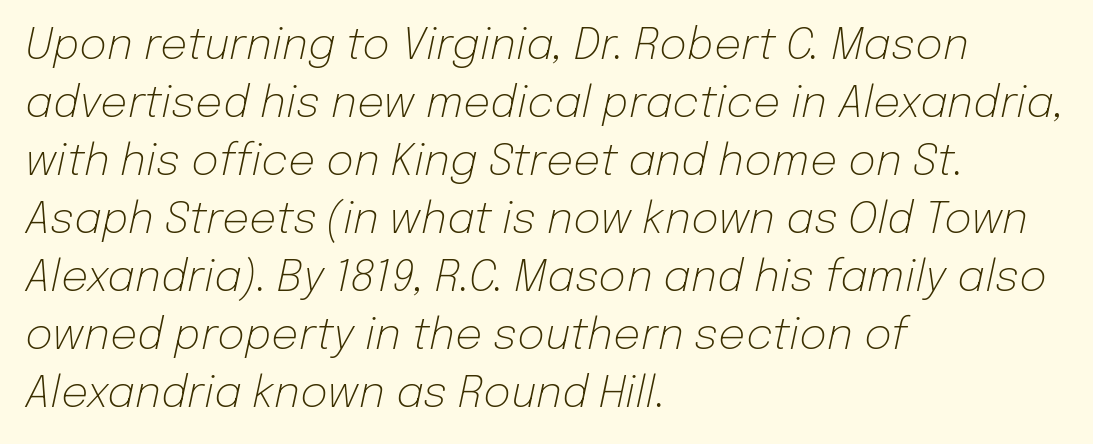
The lines in this sample share a left origin and differ only in where they stop. A typesetter would call this zero additional tracking. If you measured baseline to baseline, you'd find a middling distance. The strokes carry an ordinary text weight at most. These lines are rendered in a variable-pitch font. Nobody drew a line under any word here.
